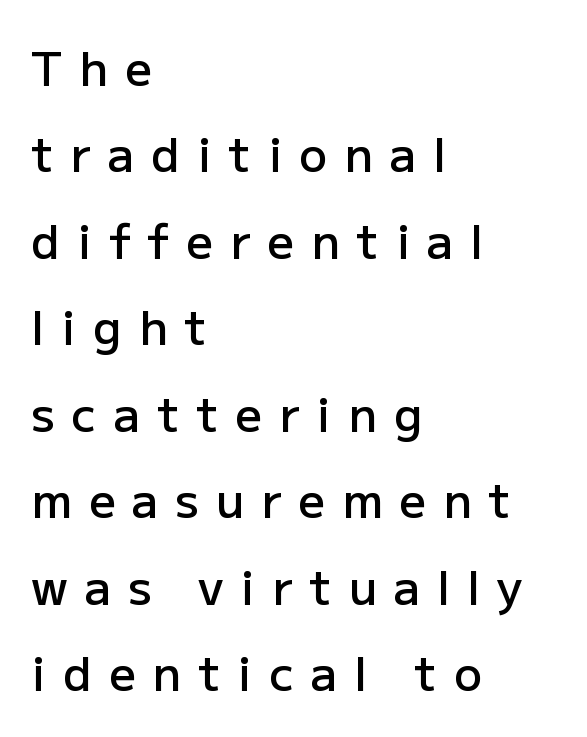
The image shows 47 px semibold sans-serif type, upright; set left-aligned, line spacing 1.84x, unusually wide letter spacing (+0.36 em), not underlined; low stroke contrast and a medium x-height.
